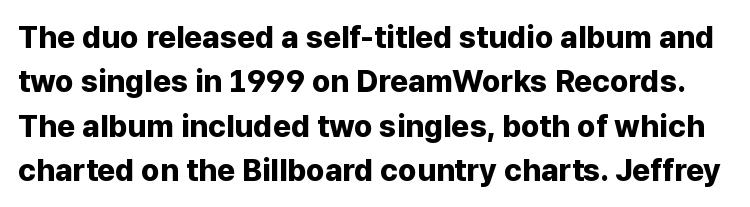
The image shows 31 px bold sans-serif type, upright; set normal line spacing (1.43x), normal letter spacing, not underlined; low stroke contrast and a medium x-height.
